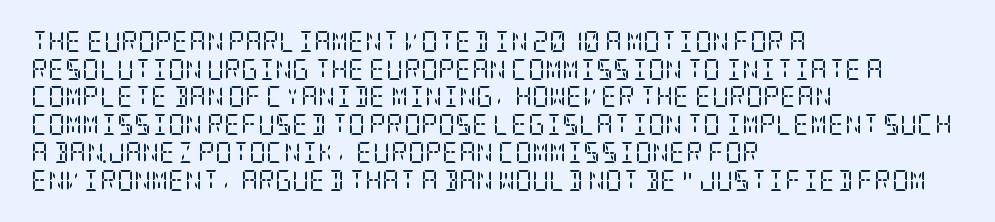
The image shows 21 px text type, upright; set left-aligned, normal line spacing (1.32x), normal letter spacing, not underlined.
